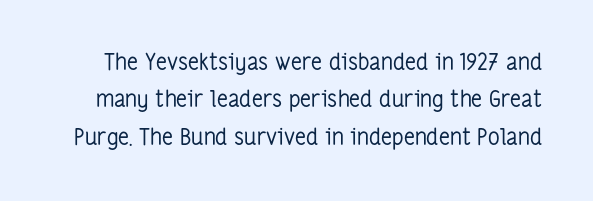
Q: Is the text bold? A: No.
Q: Is the text italic (slanted)? A: No, it is upright.
Q: Is the text underlined? A: No.
Q: Is the spacing between letters normal or unusually wide? A: Normal.
Q: Is the spacing between lines tight, normal or loose? A: Normal.
